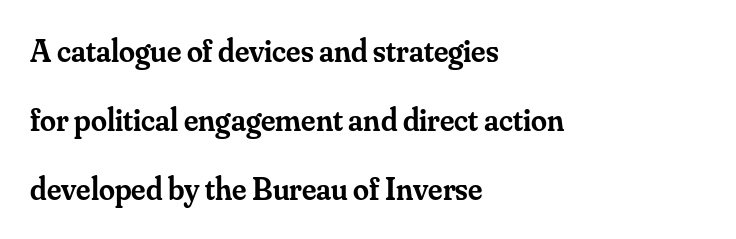
Q: Is the text bold? A: Semi-bold.
Q: Is the text italic (slanted)? A: No, it is upright.
Q: Is the typeface a serif or a sans-serif typeface? A: Serif.
Q: Is the text underlined? A: No.
Q: How is the paragraph aligned? A: Left-aligned.
Q: Is the spacing between letters normal or unusually wide? A: Normal.
Q: Is the spacing between lines tight, normal or loose? A: Loose.
Q: Width (condensed, normal, or wide)? A: Normal.
Q: Stroke contrast? A: Medium.
Q: x-height? A: Small.
Q: Monospaced? A: No.
